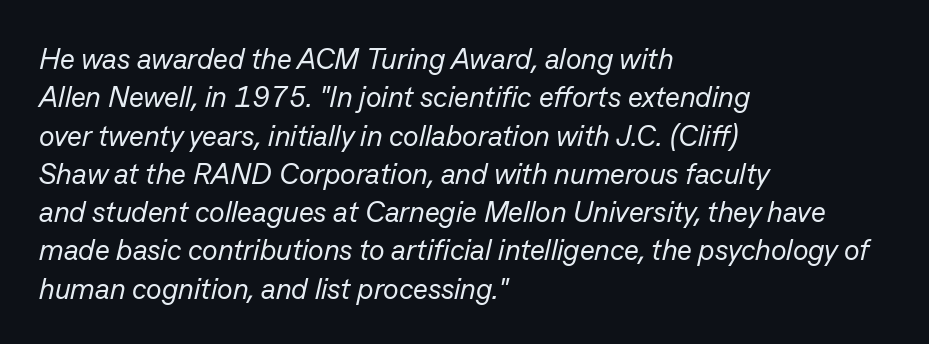
The image shows 29 px regular-weight type, italic (leaning right); set left-aligned, normal line spacing (1.32x), normal letter spacing, not underlined; low stroke contrast and a medium x-height.
